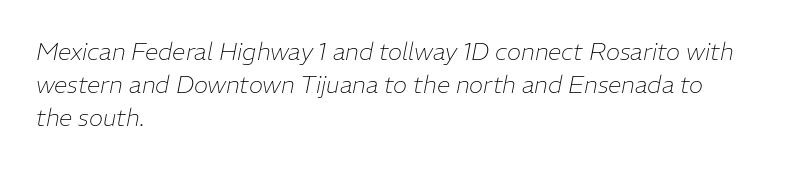
{"italic": "yes", "lean": "right", "slant_degrees": 11, "bold": "no", "underline": "no", "align": "left", "line_spacing": "normal", "line_spacing_ratio": 1.37, "letter_spacing": "normal", "letter_spacing_em": 0.0, "glyph_px": 24}
